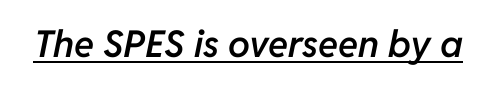
Q: Is the text bold? A: Semi-bold.
Q: Is the text italic (slanted)? A: Yes, it leans right by about 11 degrees.
Q: Is the text underlined? A: Yes.
Q: Is the spacing between letters normal or unusually wide? A: Normal.
Q: Width (condensed, normal, or wide)? A: Normal.
Q: Stroke contrast? A: Low.
Q: x-height? A: Medium.
Q: Monospaced? A: No.
